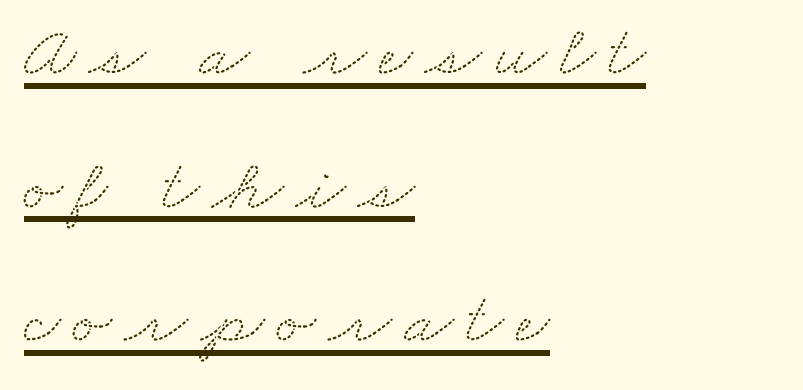
Q: Is the typeface a serif or a sans-serif typeface? A: Serif.
Q: Is the text underlined? A: Yes.
Q: How is the paragraph aligned? A: Left-aligned.
Q: Width (condensed, normal, or wide)? A: Wide.
Q: Stroke contrast? A: Medium.
Q: x-height? A: Small.
Q: Monospaced? A: No.
